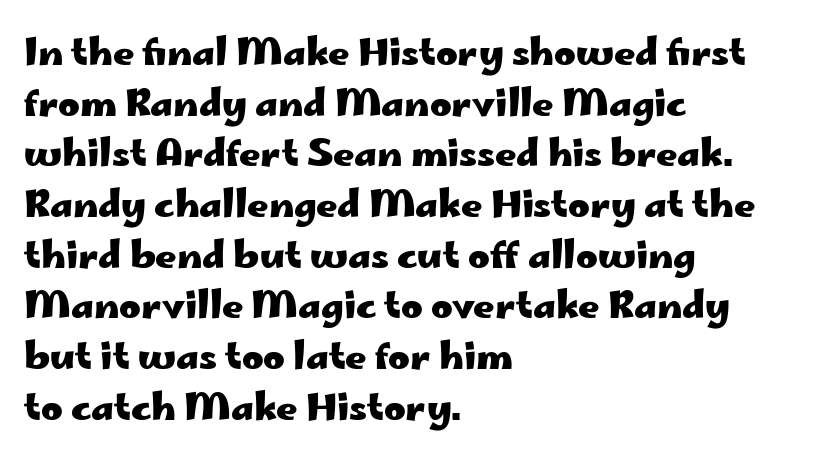
Q: Is the text bold? A: Yes.
Q: Is the text italic (slanted)? A: No, it is upright.
Q: Is the typeface a serif or a sans-serif typeface? A: Sans-serif.
Q: Is the text underlined? A: No.
Q: How is the paragraph aligned? A: Left-aligned.
Q: Is the spacing between letters normal or unusually wide? A: Normal.
Q: Is the spacing between lines tight, normal or loose? A: Normal.
Q: Width (condensed, normal, or wide)? A: Wide.
Q: Stroke contrast? A: Low.
Q: x-height? A: Small.
Q: Monospaced? A: No.
